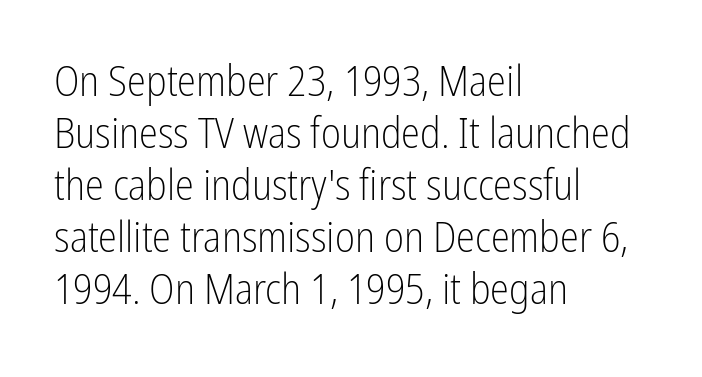
The image shows 43 px light, condensed sans-serif type, upright; set left-aligned, line spacing 1.21x, normal letter spacing, not underlined; low stroke contrast and a medium x-height.
